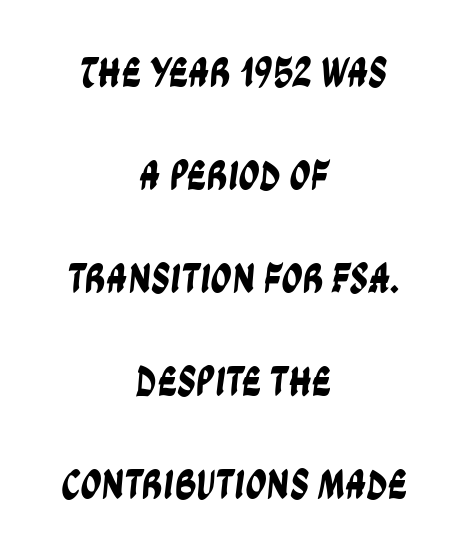
Teacher's note: observe the equal gaps on both sides — that is centered alignment. Stroke terminals: plain, sans-serif. Each word holds together tightly as a unit, with standard inter-letter gaps. Think of a printed novel: that variable character pitch is what you see here. Leading: increased.
